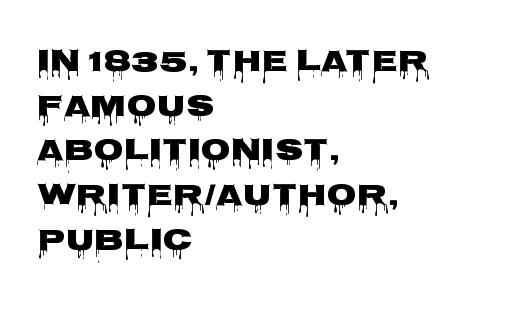
Q: Is the text bold? A: Yes.
Q: Is the text italic (slanted)? A: No, it is upright.
Q: Is the typeface a serif or a sans-serif typeface? A: Sans-serif.
Q: Is the text underlined? A: No.
Q: How is the paragraph aligned? A: Left-aligned.
Q: Is the spacing between letters normal or unusually wide? A: Normal.
Q: Is the spacing between lines tight, normal or loose? A: Normal.
Q: Width (condensed, normal, or wide)? A: Wide.
Q: Stroke contrast? A: Low.
Q: x-height? A: Large.
Q: Monospaced? A: No.
